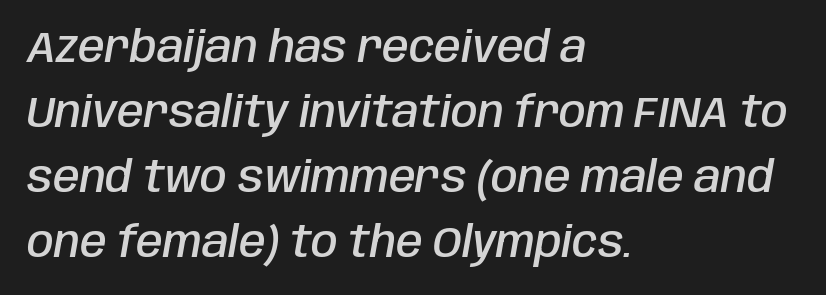
The image shows 43 px semibold, condensed type, italic (leaning right); set left-aligned, normal line spacing (1.51x), normal letter spacing, not underlined; low stroke contrast and a large x-height.
